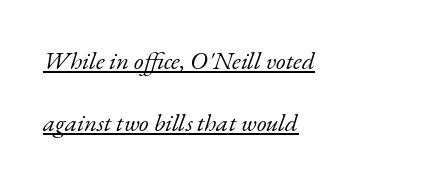
Is there an underline? Yes — a line sits under the letters. Is this a heavy cut? Hardly; it is regular or lighter. Look at the tracking — it's just the regular setting, nothing added. Is there much room between lines? Yes — plenty of vertical air separates them.
